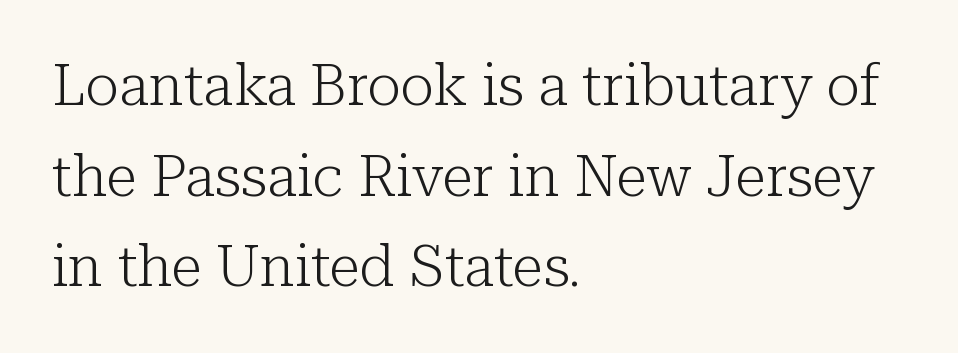
The image shows 57 px light serif type, upright; set left-aligned, normal line spacing (1.59x), normal letter spacing, not underlined; low stroke contrast and a medium x-height.
